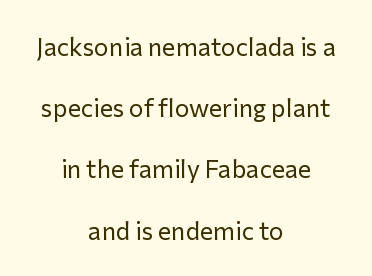
Q: Is the text bold? A: No.
Q: Is the text italic (slanted)? A: No, it is upright.
Q: Is the text underlined? A: No.
Q: How is the paragraph aligned? A: Centered.
Q: Is the spacing between letters normal or unusually wide? A: Normal.
Q: Is the spacing between lines tight, normal or loose? A: Loose.
